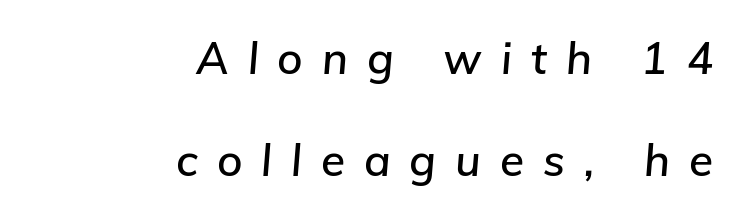
Q: Is the text italic (slanted)? A: Yes, it leans right by about 5 degrees.
Q: Is the text underlined? A: No.
Q: How is the paragraph aligned? A: Right-aligned.
Q: Is the spacing between letters normal or unusually wide? A: Unusually wide.
Q: Is the spacing between lines tight, normal or loose? A: Loose.
Q: Width (condensed, normal, or wide)? A: Normal.
Q: Stroke contrast? A: Low.
Q: x-height? A: Medium.
Q: Monospaced? A: No.
